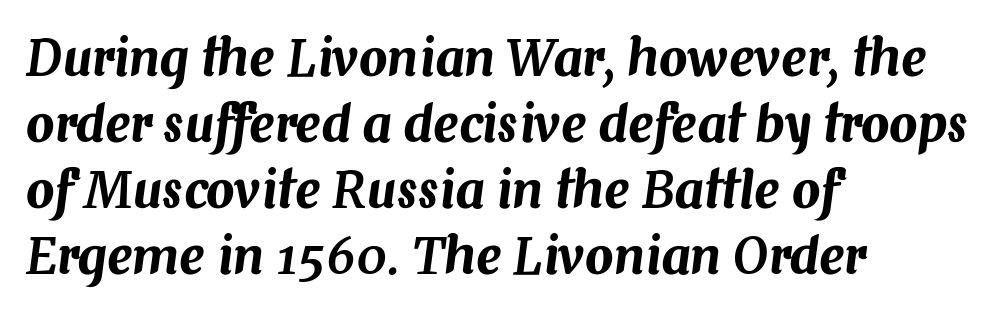
Baseline-to-baseline distance is the conventional proportion of letter height. Look at the tracking — it's just the regular setting, nothing added. The letters advance in unequal steps, a hallmark of proportional type. Every character sits at an angle, as italics do. Honestly, there is no underline to notice here at all.
